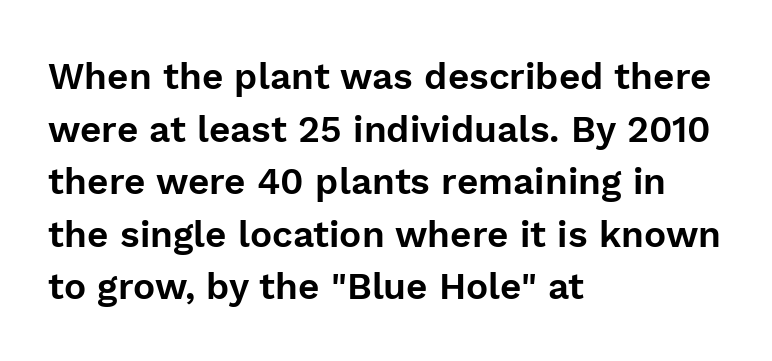
Anything drawn beneath the words? Only blank space. A sans-serif font was chosen for this passage. The type is set solid horizontally, with unmodified tracking. The rag falls on the right side of this text block. Varying glyph widths throughout — classic text-font behaviour.
